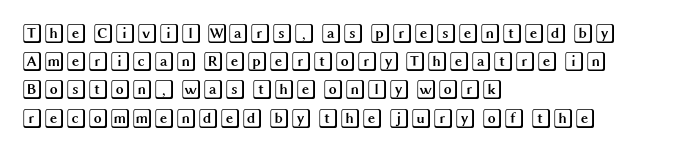
The image shows 20 px text type, upright; set left-aligned, normal line spacing (1.41x), normal letter spacing, not underlined.
